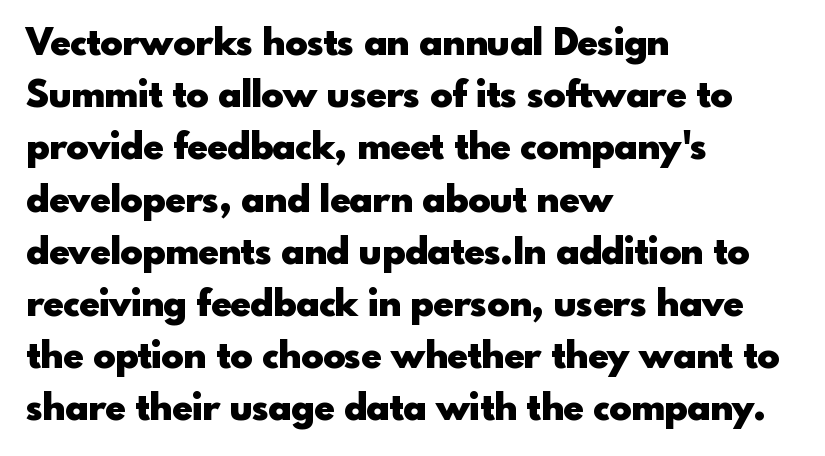
The image shows 37 px heavy sans-serif type, upright; set left-aligned, normal line spacing (1.41x), normal letter spacing, not underlined; a small x-height.
